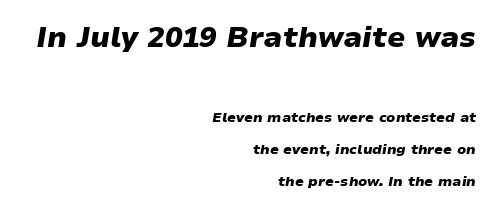
{"italic": "yes", "lean": "right", "slant_degrees": 9, "bold": "yes", "weight": "heavy", "width": "wide", "stroke_contrast": "low", "x_height": "medium", "monospaced": "no", "underline": "no", "align": "right", "line_spacing": "loose", "line_spacing_ratio": 2.29, "letter_spacing": "normal", "letter_spacing_em": 0.0, "larger_block": "first", "size_ratio": 2.07, "glyph_px": 29}
